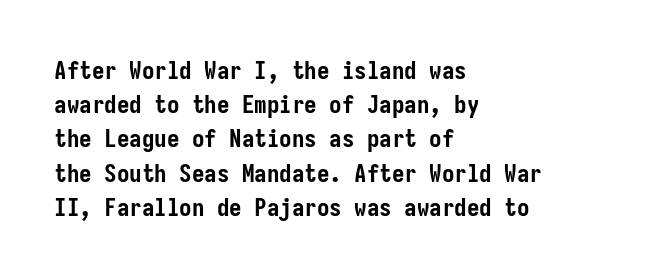
The image shows 25 px bold type, upright; set left-aligned, normal line spacing (1.37x), normal letter spacing, not underlined.
